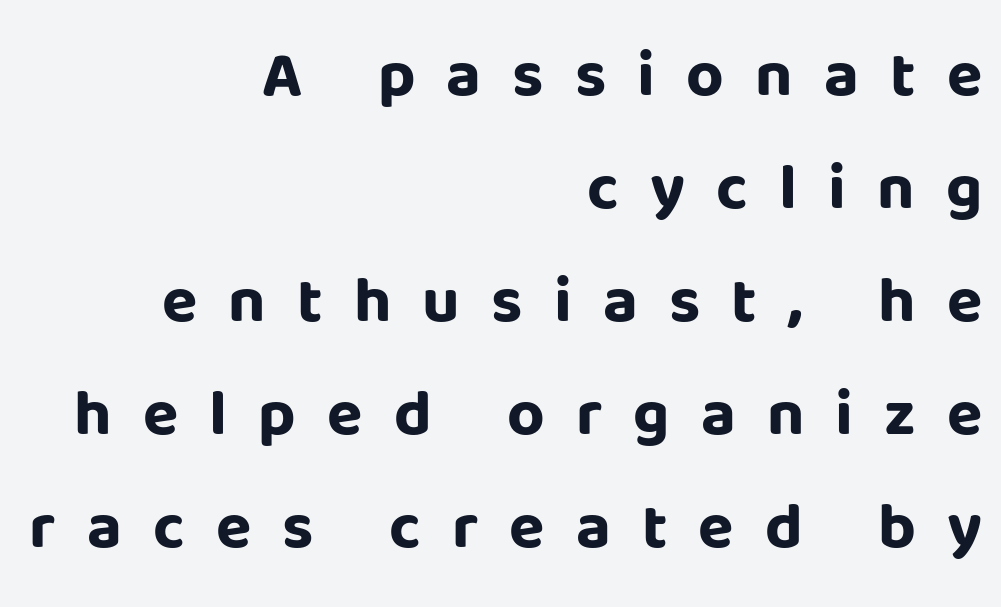
The typesetting leans heavy: a genuine bold. Think of a printed novel: that variable character pitch is what you see here. Tall strokes in this sample are plumb rather than angled. The characters display no serif detailing; their extremities are plain.
